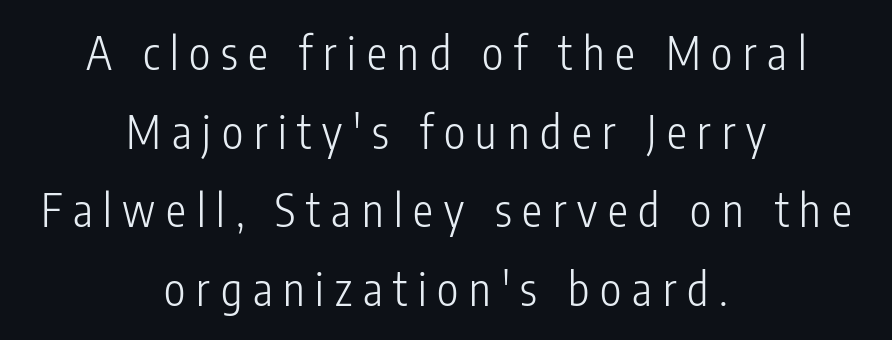
{"serif": "no", "italic": "no", "bold": "no", "weight": "light", "width": "condensed", "stroke_contrast": "low", "x_height": "medium", "monospaced": "no", "underline": "no", "align": "center", "line_spacing_ratio": 1.75, "letter_spacing": "wide", "letter_spacing_em": 0.24, "glyph_px": 45}
